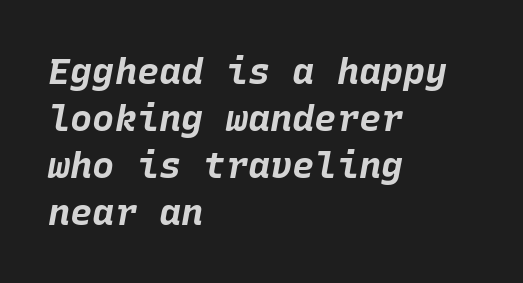
Here the designer chose a console-style face with uniform glyph widths. It's the slanting kind of type. The horizontal fit of the characters is conventional and even. Strokes here are thick enough to call this a true bold. Has an underline been added? It has not. Horizontally, the lines are justified to the leading edge only.
